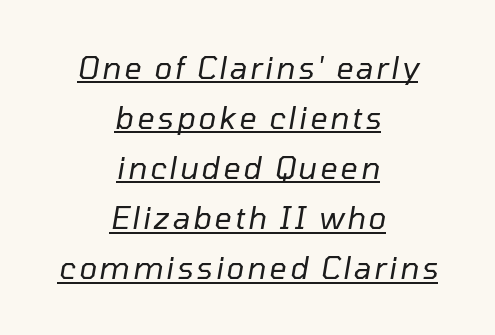
The lines are quadded center. This is underlined copy, the kind a proofreader might mark for attention. Rendered with sloped, italic letterforms. Is the stroke heavy? The answer is a plain regular-or-lighter.
